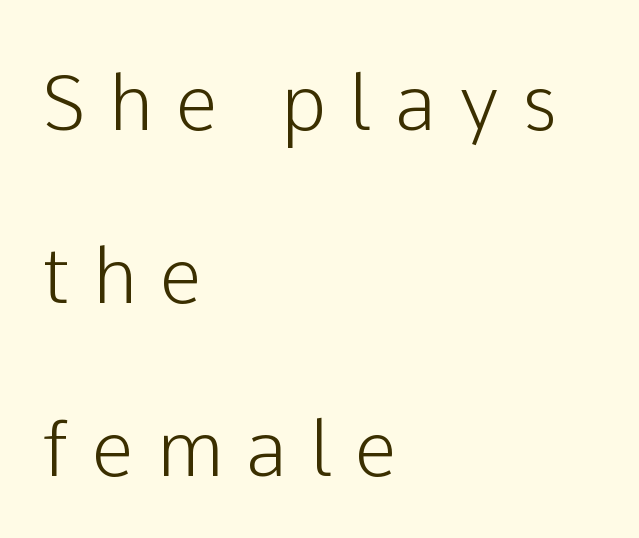
{"serif": "no", "italic": "no", "width": "normal", "stroke_contrast": "low", "x_height": "medium", "monospaced": "no", "underline": "no", "align": "left", "line_spacing": "loose", "line_spacing_ratio": 2.31, "letter_spacing": "wide", "letter_spacing_em": 0.31, "glyph_px": 75}
